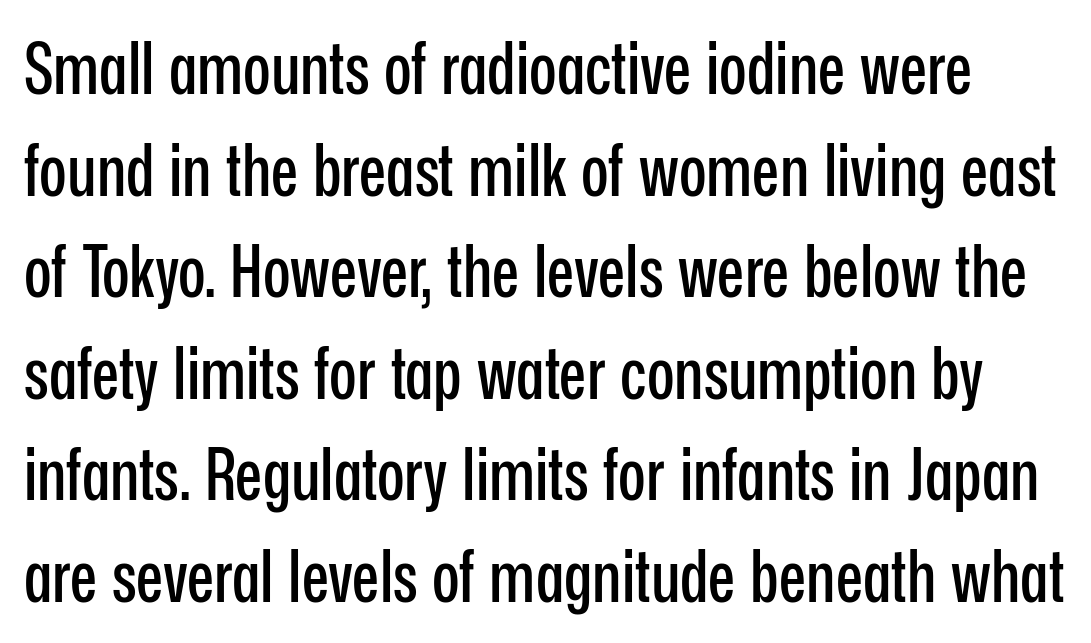
The image shows 72 px condensed sans-serif type, upright; set normal line spacing (1.41x), normal letter spacing, not underlined; low stroke contrast and a medium x-height.
